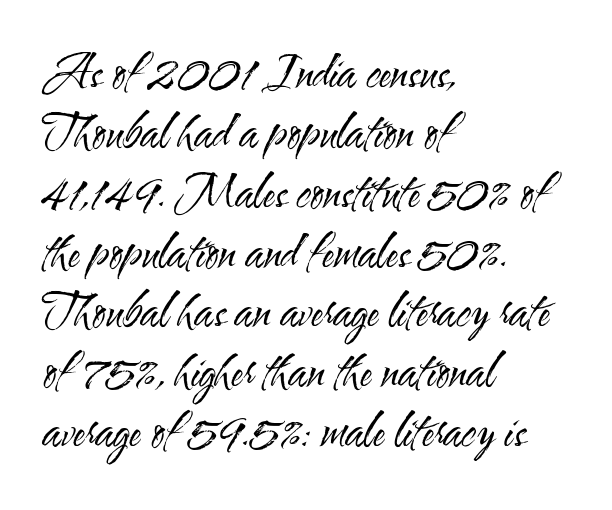
{"serif": "no", "bold": "no", "weight": "regular", "width": "condensed", "stroke_contrast": "medium", "x_height": "small", "monospaced": "no", "underline": "no", "align": "left", "line_spacing": "normal", "line_spacing_ratio": 1.33, "letter_spacing": "normal", "letter_spacing_em": 0.0, "glyph_px": 45}
